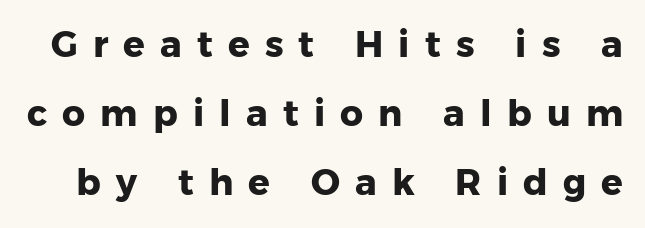
Q: Is the text bold? A: Yes.
Q: Is the text italic (slanted)? A: No, it is upright.
Q: Is the typeface a serif or a sans-serif typeface? A: Sans-serif.
Q: Is the text underlined? A: No.
Q: Is the spacing between letters normal or unusually wide? A: Unusually wide.
Q: Is the spacing between lines tight, normal or loose? A: Loose.
Q: Width (condensed, normal, or wide)? A: Normal.
Q: Stroke contrast? A: Low.
Q: x-height? A: Medium.
Q: Monospaced? A: No.
